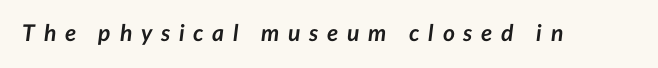
The image shows 23 px bold type, italic (leaning right); set unusually wide letter spacing (+0.38 em), not underlined.
